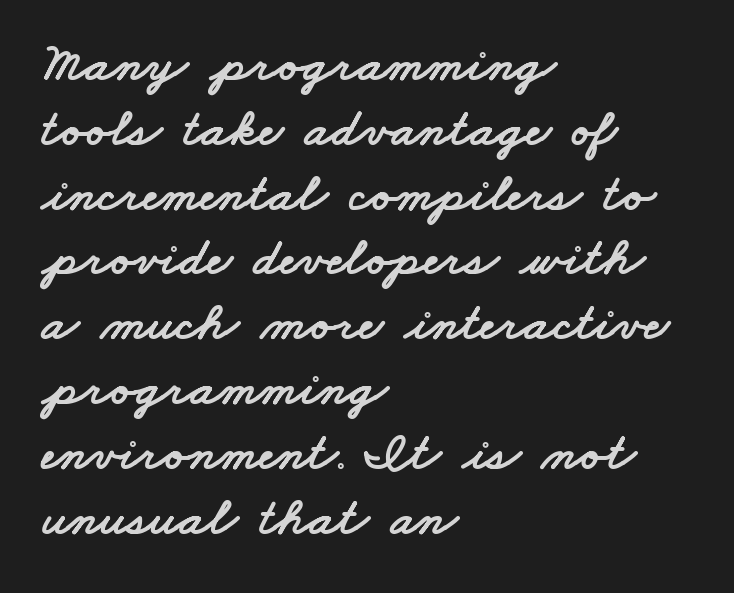
{"serif": "no", "width": "wide", "stroke_contrast": "low", "x_height": "small", "monospaced": "no", "underline": "no", "align": "left", "line_spacing_ratio": 1.2, "letter_spacing": "normal", "letter_spacing_em": 0.0, "glyph_px": 54}
